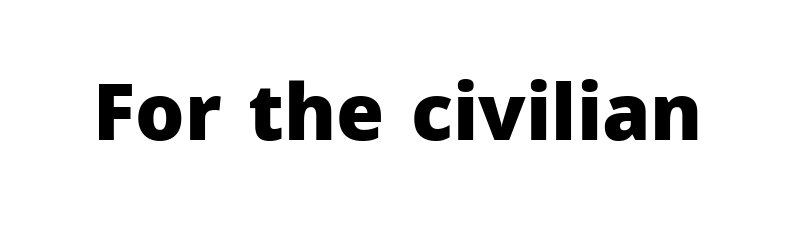
The image shows 78 px heavy sans-serif type, upright; set normal letter spacing, not underlined; low stroke contrast and a medium x-height.
